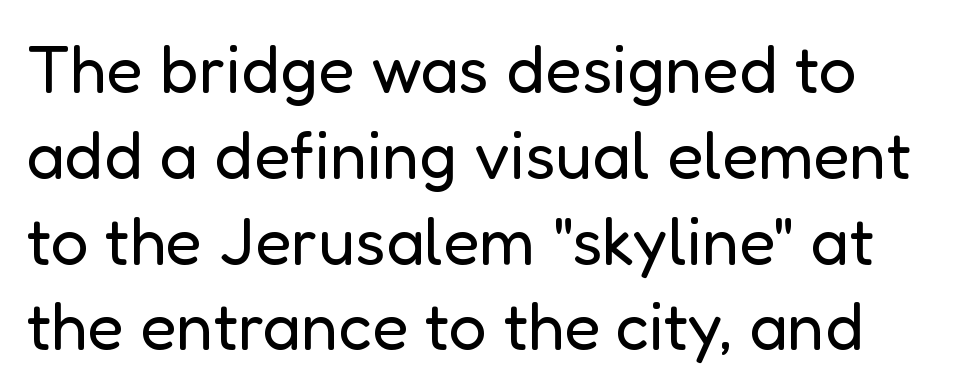
Q: Is the text bold? A: No.
Q: Is the text italic (slanted)? A: No, it is upright.
Q: Is the typeface a serif or a sans-serif typeface? A: Sans-serif.
Q: Is the text underlined? A: No.
Q: Is the spacing between letters normal or unusually wide? A: Normal.
Q: Is the spacing between lines tight, normal or loose? A: Normal.
Q: Width (condensed, normal, or wide)? A: Normal.
Q: Stroke contrast? A: Low.
Q: x-height? A: Medium.
Q: Monospaced? A: No.
